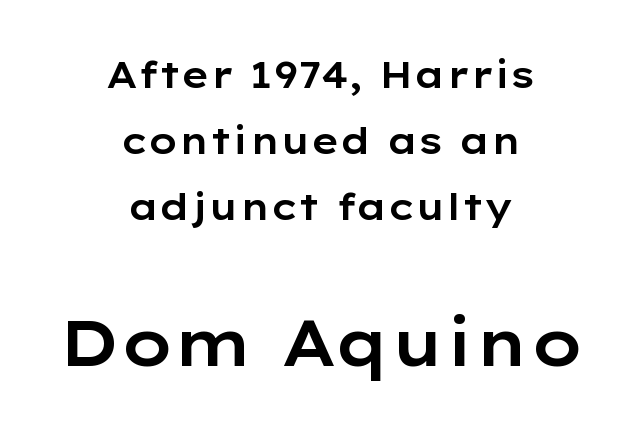
{"serif": "no", "italic": "no", "width": "wide", "stroke_contrast": "low", "x_height": "medium", "monospaced": "no", "underline": "no", "align": "center", "line_spacing_ratio": 1.78, "letter_spacing": "normal", "letter_spacing_em": 0.0, "larger_block": "second", "size_ratio": 1.76, "glyph_px": 65}
